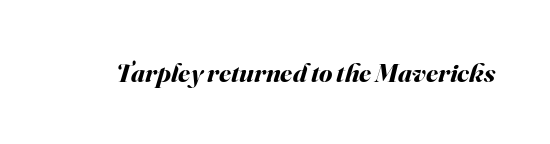
{"italic": "yes", "lean": "right", "slant_degrees": 16, "bold": "yes", "underline": "no", "letter_spacing": "normal", "letter_spacing_em": 0.0, "glyph_px": 27}
